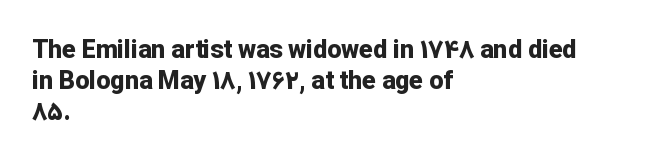
The image shows 25 px bold type, upright; set left-aligned, normal line spacing (1.25x), normal letter spacing, not underlined.
